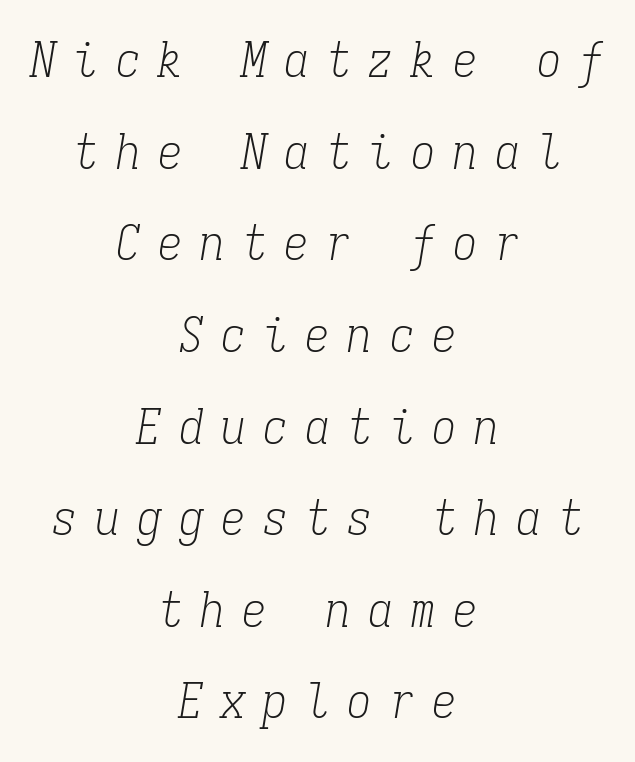
The image shows 49 px light, condensed serif type, italic (leaning right), monospaced; set centered, line spacing 1.87x, unusually wide letter spacing (+0.36 em), not underlined; low stroke contrast and a medium x-height.
